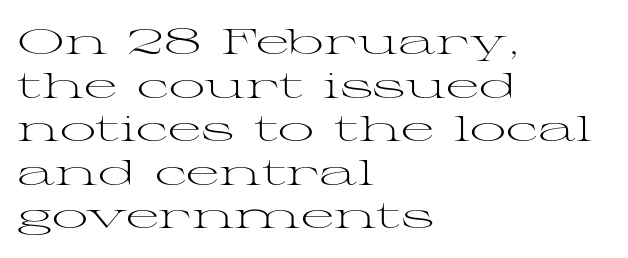
Q: Is the text bold? A: No.
Q: Is the text italic (slanted)? A: No, it is upright.
Q: Is the typeface a serif or a sans-serif typeface? A: Serif.
Q: Is the text underlined? A: No.
Q: How is the paragraph aligned? A: Left-aligned.
Q: Is the spacing between letters normal or unusually wide? A: Normal.
Q: Width (condensed, normal, or wide)? A: Wide.
Q: Stroke contrast? A: Medium.
Q: x-height? A: Medium.
Q: Monospaced? A: No.
